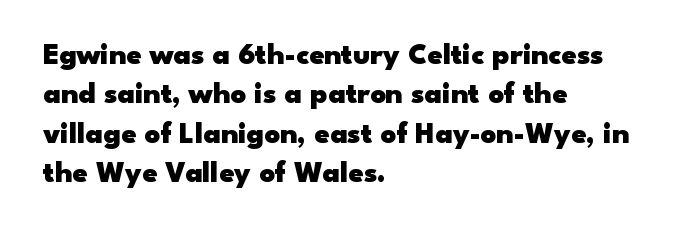
Q: Is the text bold? A: Yes.
Q: Is the text italic (slanted)? A: No, it is upright.
Q: Is the typeface a serif or a sans-serif typeface? A: Sans-serif.
Q: Is the text underlined? A: No.
Q: How is the paragraph aligned? A: Left-aligned.
Q: Is the spacing between letters normal or unusually wide? A: Normal.
Q: Is the spacing between lines tight, normal or loose? A: Normal.
Q: Width (condensed, normal, or wide)? A: Wide.
Q: Stroke contrast? A: Low.
Q: x-height? A: Small.
Q: Monospaced? A: No.
